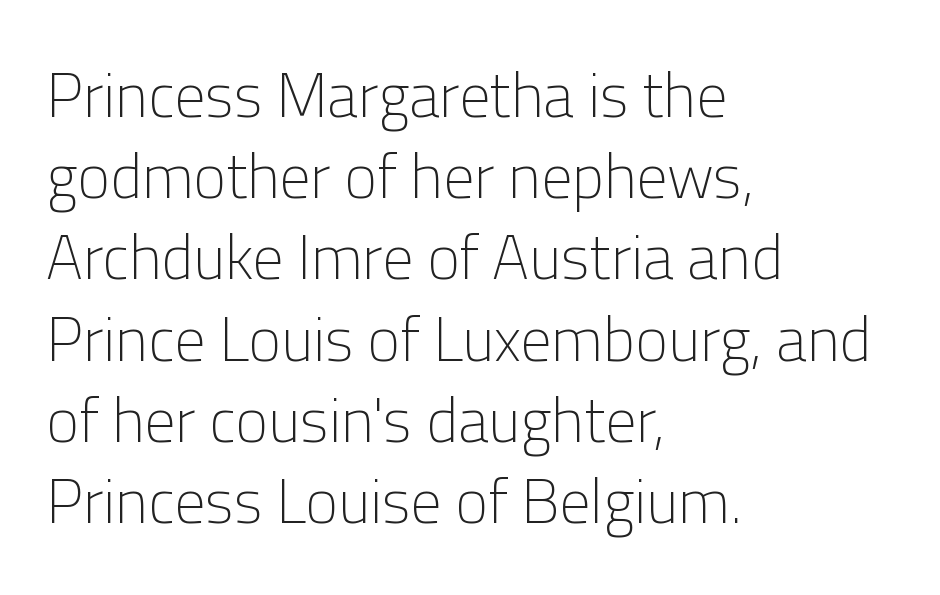
The image shows 62 px light sans-serif type, upright; set left-aligned, normal line spacing (1.31x), normal letter spacing, not underlined; low stroke contrast and a medium x-height.
